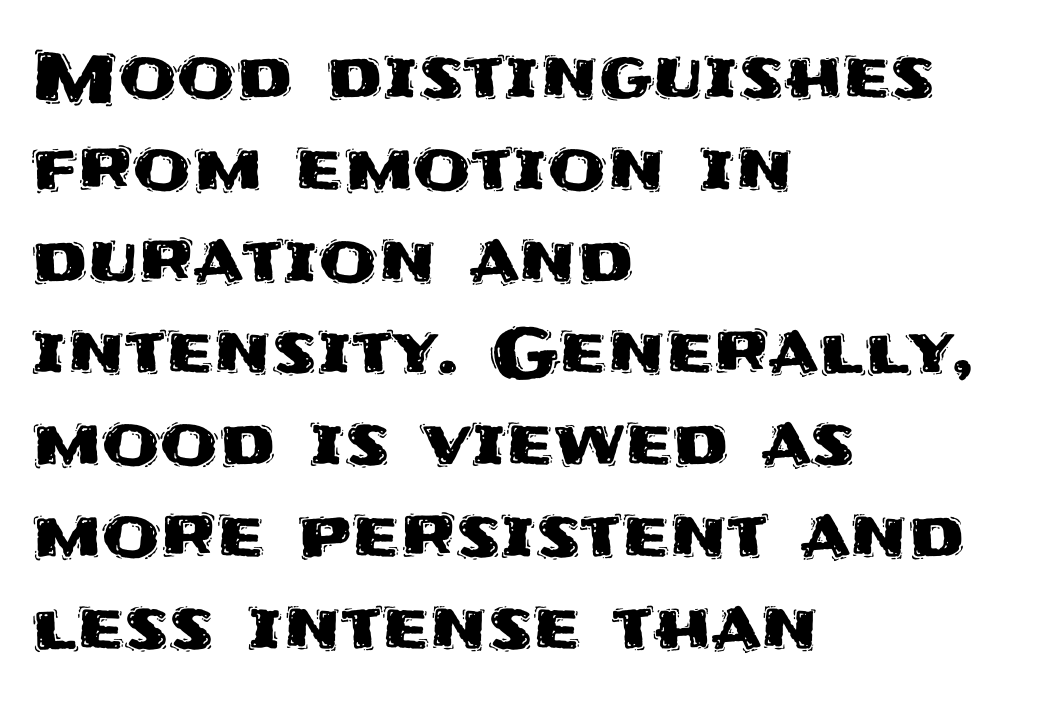
Q: Is the text italic (slanted)? A: No, it is upright.
Q: Is the typeface a serif or a sans-serif typeface? A: Sans-serif.
Q: Is the text underlined? A: No.
Q: How is the paragraph aligned? A: Left-aligned.
Q: Is the spacing between letters normal or unusually wide? A: Normal.
Q: Is the spacing between lines tight, normal or loose? A: Normal.
Q: Width (condensed, normal, or wide)? A: Normal.
Q: Stroke contrast? A: Medium.
Q: x-height? A: Large.
Q: Monospaced? A: No.
